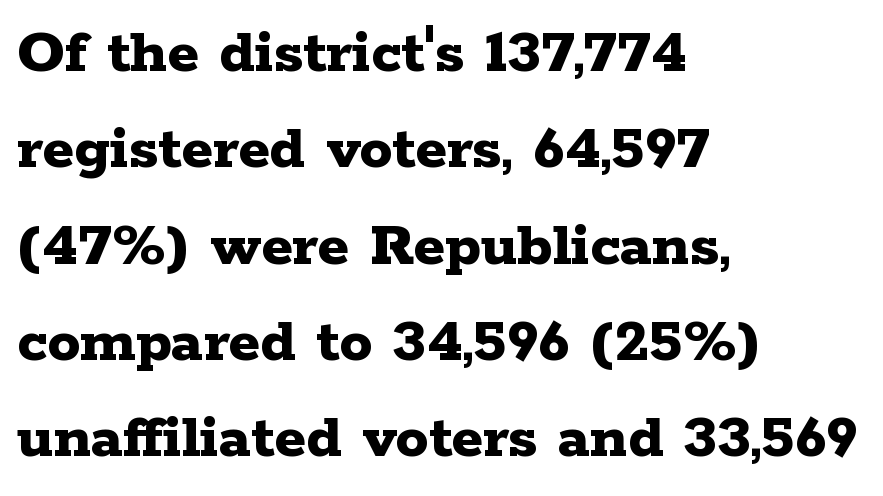
The image shows 66 px bold, wide serif type, upright; set left-aligned, normal line spacing (1.46x), normal letter spacing, not underlined; low stroke contrast and a medium x-height.
